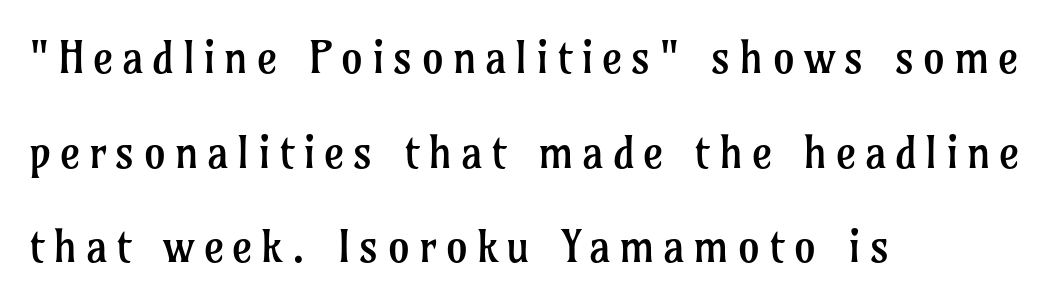
The image shows 44 px regular-weight serif type, upright; set left-aligned, loose line spacing (2.15x), not underlined; low stroke contrast and a medium x-height.
